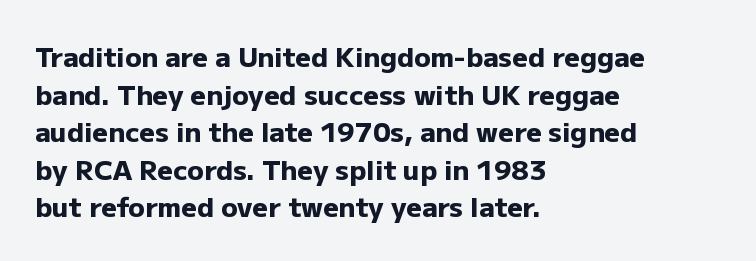
Q: Is the text bold? A: Yes.
Q: Is the text italic (slanted)? A: No, it is upright.
Q: Is the text underlined? A: No.
Q: How is the paragraph aligned? A: Left-aligned.
Q: Is the spacing between letters normal or unusually wide? A: Normal.
Q: Is the spacing between lines tight, normal or loose? A: Normal.
